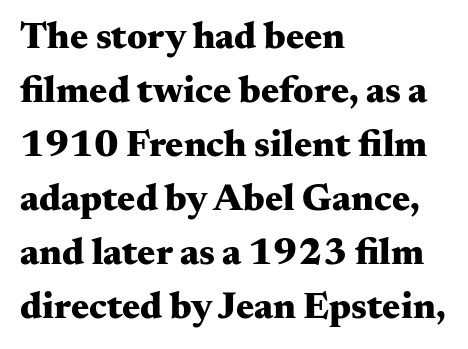
Q: Is the text bold? A: Yes.
Q: Is the text italic (slanted)? A: No, it is upright.
Q: Is the typeface a serif or a sans-serif typeface? A: Serif.
Q: Is the text underlined? A: No.
Q: How is the paragraph aligned? A: Left-aligned.
Q: Is the spacing between letters normal or unusually wide? A: Normal.
Q: Is the spacing between lines tight, normal or loose? A: Normal.
Q: Width (condensed, normal, or wide)? A: Wide.
Q: Stroke contrast? A: Medium.
Q: x-height? A: Small.
Q: Monospaced? A: No.
